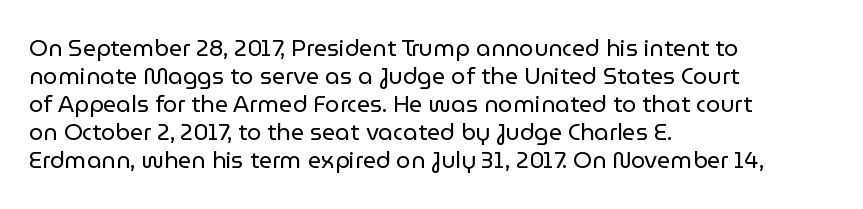
Every stem runs plumb, perpendicular to the baseline. Layout note: lines flush left. Decoration check: the copy has no underline. Short note: letters normally spaced.
